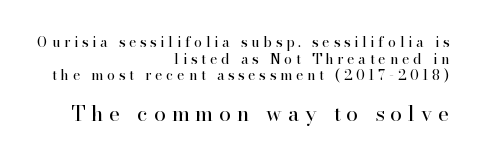
The image shows 21 px text type, upright; set right-aligned, line spacing 1.18x, unusually wide letter spacing (+0.28 em), not underlined; the second (bottom) block is 1.5x larger.
